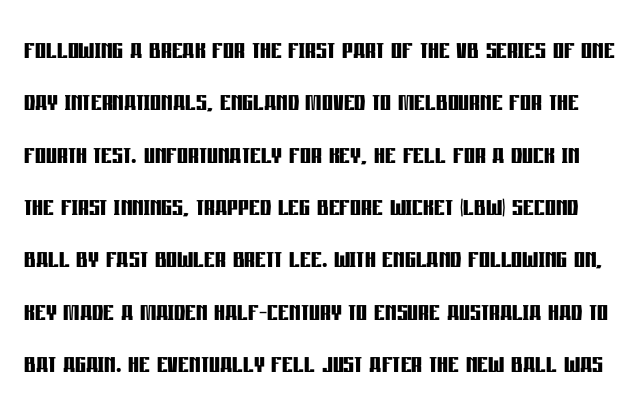
Has an underline been added? It has not. Words appear dense and cohesive because spacing is normal. Unlike a traditional serif, this face leaves its strokes unadorned. Italic: no, the glyphs are upright roman.
